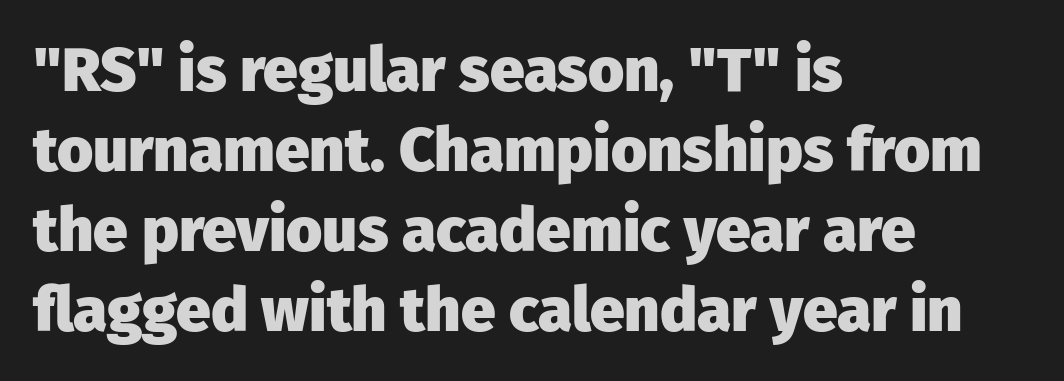
{"serif": "no", "italic": "no", "bold": "yes", "weight": "heavy", "width": "normal", "stroke_contrast": "low", "x_height": "medium", "monospaced": "no", "underline": "no", "align": "left", "line_spacing": "normal", "line_spacing_ratio": 1.29, "letter_spacing": "normal", "letter_spacing_em": 0.0, "glyph_px": 62}
